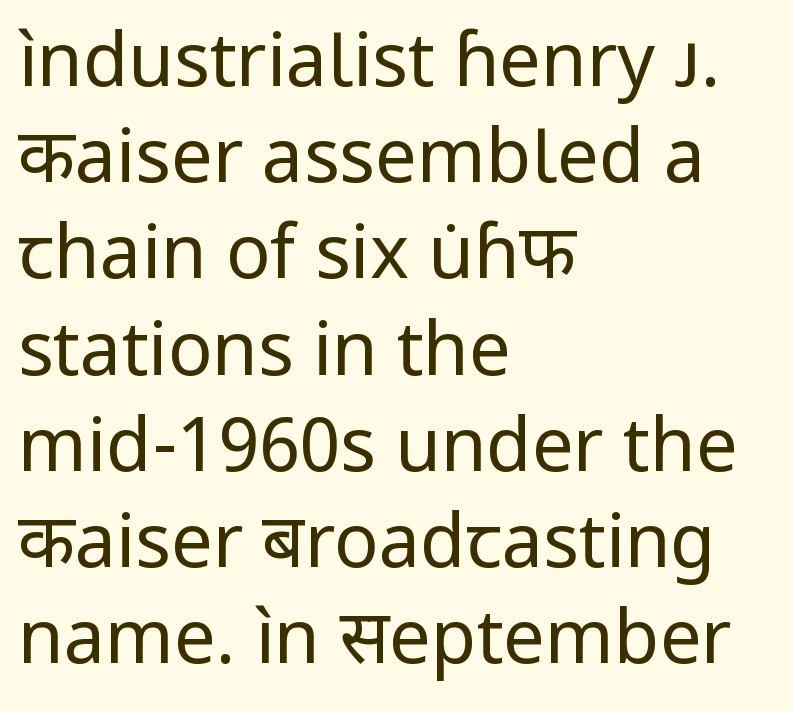
The passage shown is typed in a proportional face where columns would drift. Letter spacing: default. Does the copy run flush right? No — it runs flush left. On a weight scale, this lands at 450 or below. Characters remain perfectly vertical along every line. Leading matches the norm, producing a regular column.
